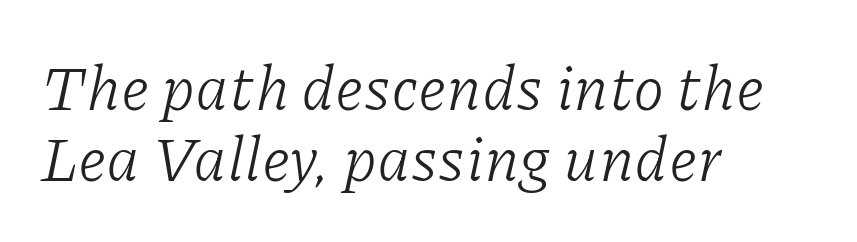
The image shows 63 px light serif type, italic (leaning right); set left-aligned, tight line spacing (1.13x), normal letter spacing, not underlined; low stroke contrast and a medium x-height.
